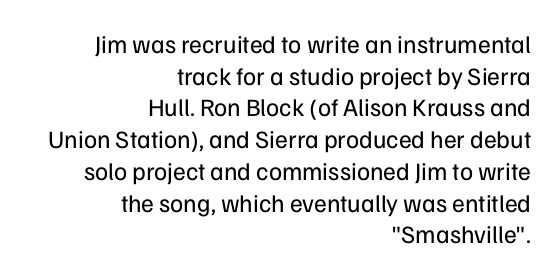
Nobody touched the tracking dial on this one. Which margin do the lines hug? The right one — the left edge is uneven. Each row of text sits above clean, open space. Designer's note — italics off, roman on.
